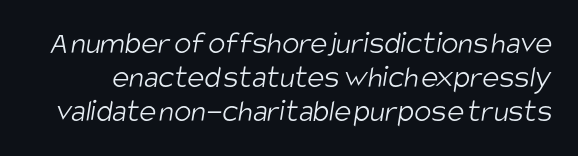
Q: Is the text bold? A: No.
Q: Is the typeface a serif or a sans-serif typeface? A: Sans-serif.
Q: Is the text underlined? A: No.
Q: Is the spacing between letters normal or unusually wide? A: Normal.
Q: Is the spacing between lines tight, normal or loose? A: Tight.
Q: Width (condensed, normal, or wide)? A: Condensed.
Q: Stroke contrast? A: Low.
Q: x-height? A: Large.
Q: Monospaced? A: No.
